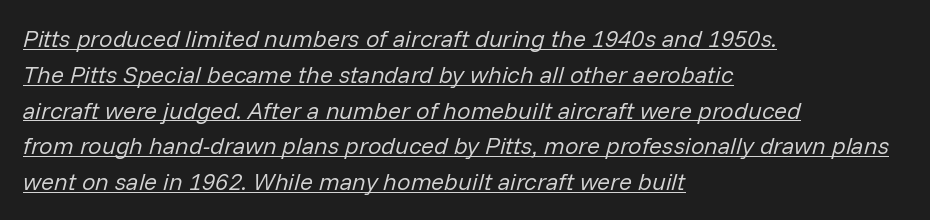
Q: Is the text bold? A: No.
Q: Is the text italic (slanted)? A: Yes, it leans right by about 14 degrees.
Q: Is the text underlined? A: Yes.
Q: How is the paragraph aligned? A: Left-aligned.
Q: Is the spacing between letters normal or unusually wide? A: Normal.
Q: Is the spacing between lines tight, normal or loose? A: Normal.
